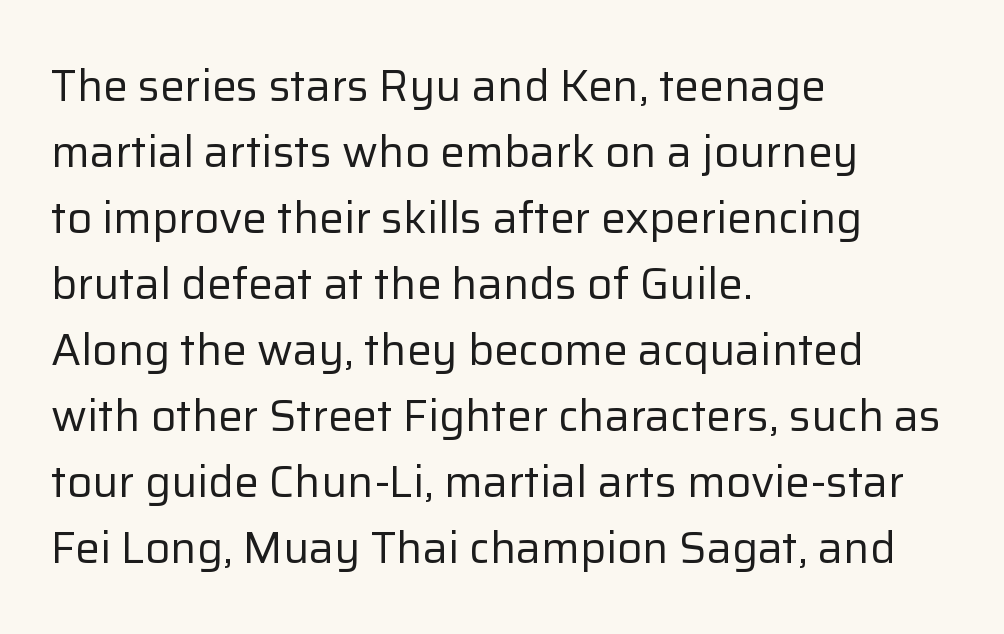
{"serif": "no", "italic": "no", "bold": "no", "weight": "regular", "width": "normal", "stroke_contrast": "low", "x_height": "medium", "monospaced": "no", "underline": "no", "align": "left", "line_spacing": "normal", "line_spacing_ratio": 1.5, "letter_spacing": "normal", "letter_spacing_em": 0.0, "glyph_px": 44}
